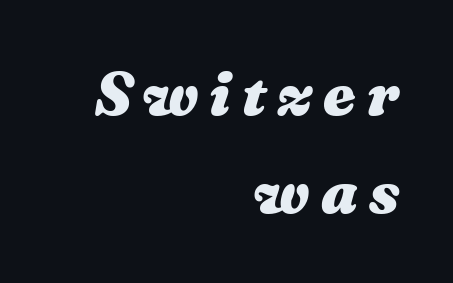
Q: Is the text bold? A: Yes.
Q: Is the text italic (slanted)? A: Yes, it leans right by about 16 degrees.
Q: Is the text underlined? A: No.
Q: How is the paragraph aligned? A: Right-aligned.
Q: Is the spacing between lines tight, normal or loose? A: Normal.
Q: Width (condensed, normal, or wide)? A: Normal.
Q: Stroke contrast? A: Medium.
Q: x-height? A: Medium.
Q: Monospaced? A: No.
